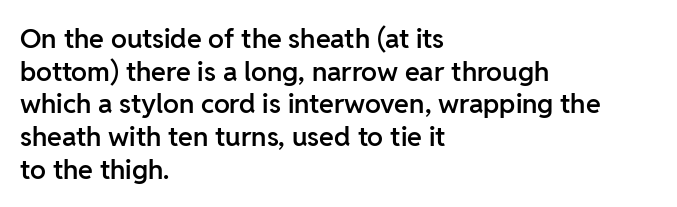
Q: Is the text bold? A: Semi-bold.
Q: Is the text italic (slanted)? A: No, it is upright.
Q: Is the text underlined? A: No.
Q: How is the paragraph aligned? A: Left-aligned.
Q: Is the spacing between letters normal or unusually wide? A: Normal.
